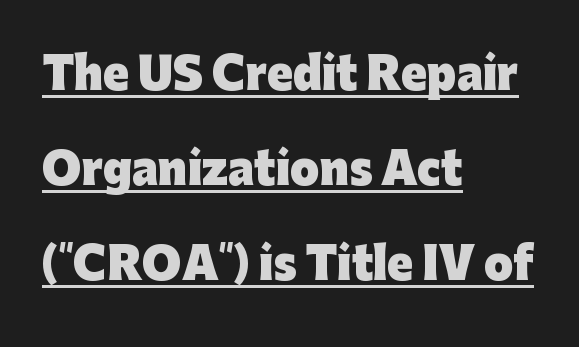
Is this a fixed-width face? No — the glyphs have proportional, varying widths. Unlike italic type, these characters show no tilt at all. Students, observe: this is what heavily led, spacious text looks like. A rule runs beneath these lines of type. The glyphs have the mass of a bold cut. The tracking reads as untouched default to a designer's eye.
